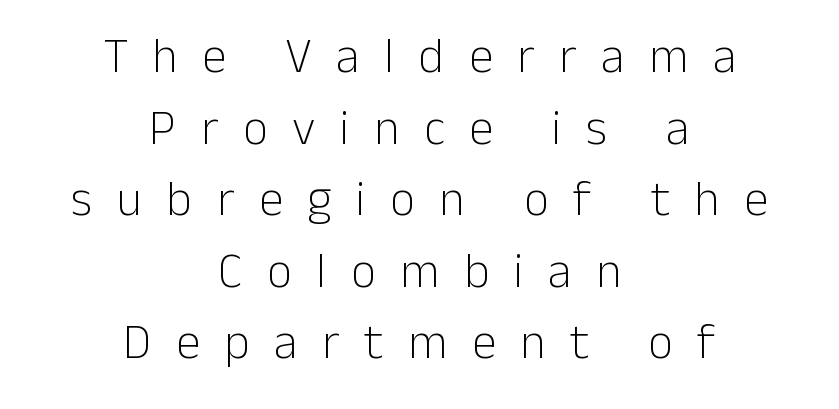
{"serif": "no", "italic": "no", "bold": "no", "weight": "light", "width": "normal", "stroke_contrast": "low", "x_height": "medium", "monospaced": "no", "underline": "no", "align": "center", "line_spacing": "normal", "line_spacing_ratio": 1.46, "letter_spacing": "wide", "letter_spacing_em": 0.5, "glyph_px": 49}
